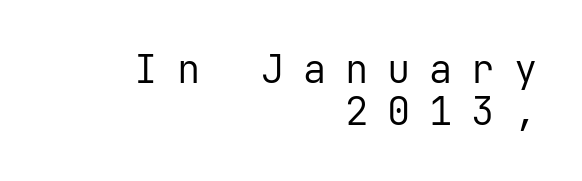
The image shows 39 px regular-weight sans-serif type, upright, monospaced; set right-aligned, tight line spacing (1.07x), unusually wide letter spacing (+0.48 em), not underlined; low stroke contrast and a medium x-height.
